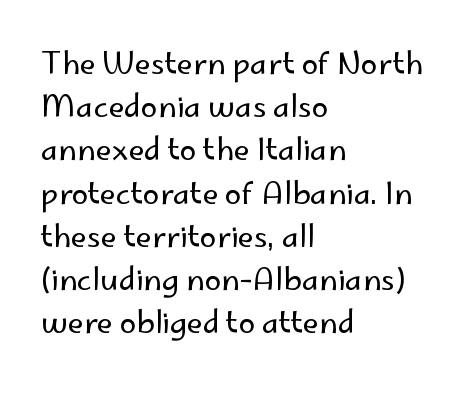
The image shows 30 px regular-weight sans-serif type, upright; set left-aligned, normal line spacing (1.44x), normal letter spacing, not underlined; low stroke contrast and a small x-height.
